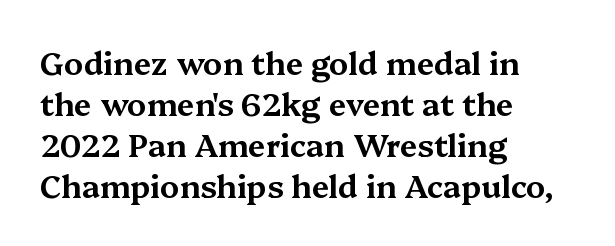
{"serif": "yes", "italic": "no", "width": "wide", "stroke_contrast": "medium", "x_height": "medium", "monospaced": "no", "underline": "no", "align": "left", "line_spacing": "normal", "line_spacing_ratio": 1.32, "letter_spacing": "normal", "letter_spacing_em": 0.0, "glyph_px": 31}
